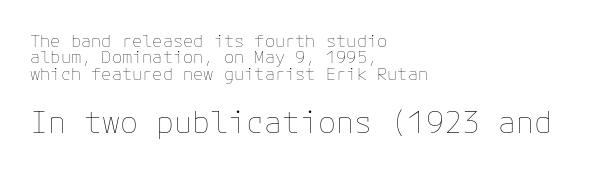
Q: Is the text bold? A: No.
Q: Is the text italic (slanted)? A: No, it is upright.
Q: Is the text underlined? A: No.
Q: How is the paragraph aligned? A: Left-aligned.
Q: Is the spacing between letters normal or unusually wide? A: Normal.
Q: Is the spacing between lines tight, normal or loose? A: Tight.
Q: Which block of text is set in a larger size, the first (top) or the second (bottom)? A: The second (bottom) one.
Q: Width (condensed, normal, or wide)? A: Normal.
Q: Stroke contrast? A: Low.
Q: x-height? A: Medium.
